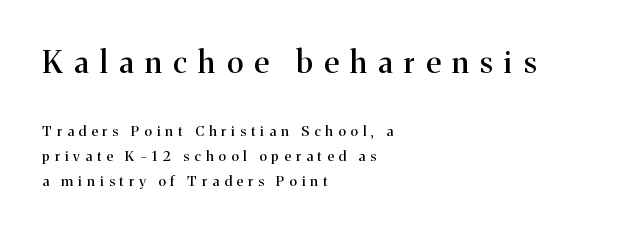
The passage shown is typeset with a serif family. Vertical strokes here are truly vertical. Do the characters align in a grid? No, the font is proportional. Is the block centered? No — it sits flush against the left margin.
